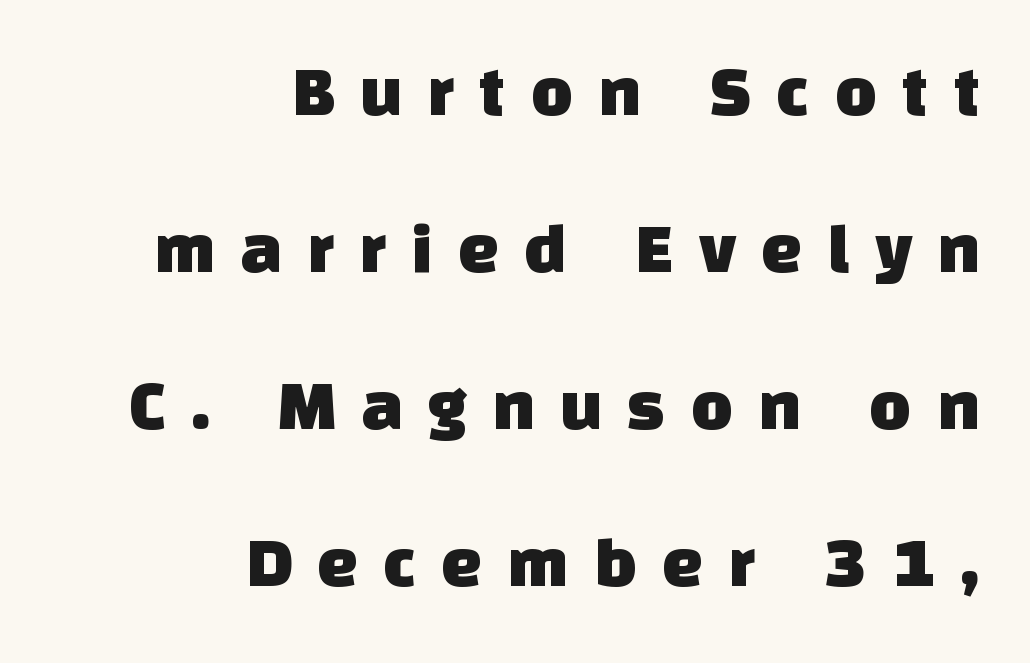
{"serif": "no", "width": "normal", "stroke_contrast": "low", "x_height": "large", "monospaced": "no", "underline": "no", "align": "right", "line_spacing": "loose", "line_spacing_ratio": 2.18, "letter_spacing": "wide", "letter_spacing_em": 0.35, "glyph_px": 72}
